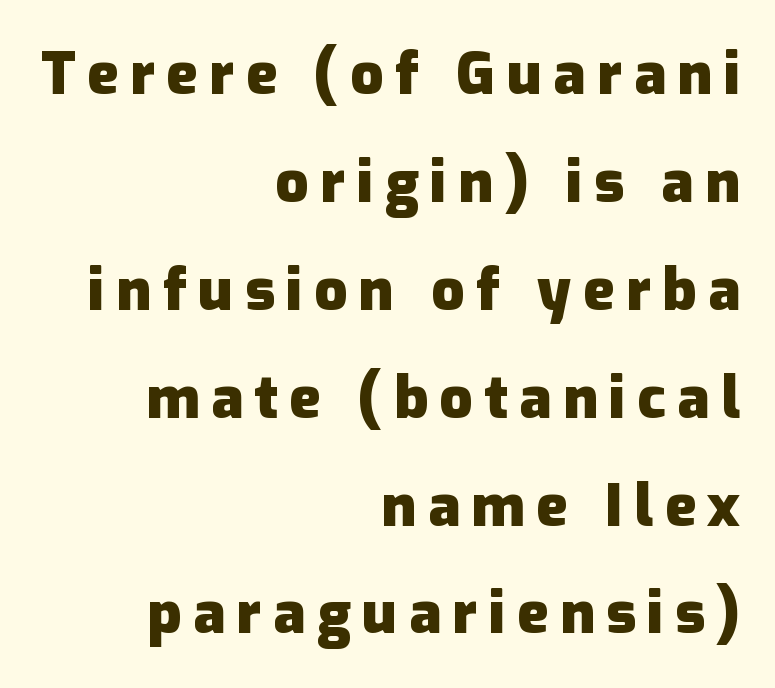
{"serif": "no", "italic": "no", "bold": "yes", "weight": "heavy", "width": "normal", "stroke_contrast": "low", "x_height": "medium", "monospaced": "no", "underline": "no", "align": "right", "line_spacing_ratio": 1.86, "letter_spacing": "wide", "letter_spacing_em": 0.2, "glyph_px": 58}
